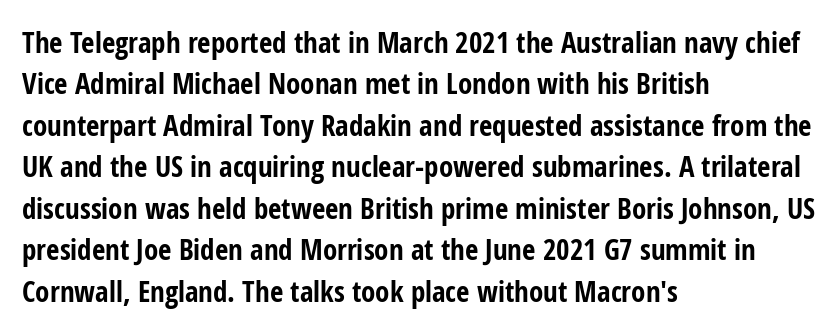
Q: Is the text bold? A: Yes.
Q: Is the text italic (slanted)? A: No, it is upright.
Q: Is the typeface a serif or a sans-serif typeface? A: Sans-serif.
Q: Is the text underlined? A: No.
Q: How is the paragraph aligned? A: Left-aligned.
Q: Is the spacing between letters normal or unusually wide? A: Normal.
Q: Is the spacing between lines tight, normal or loose? A: Normal.
Q: Width (condensed, normal, or wide)? A: Condensed.
Q: Stroke contrast? A: Low.
Q: x-height? A: Medium.
Q: Monospaced? A: No.
